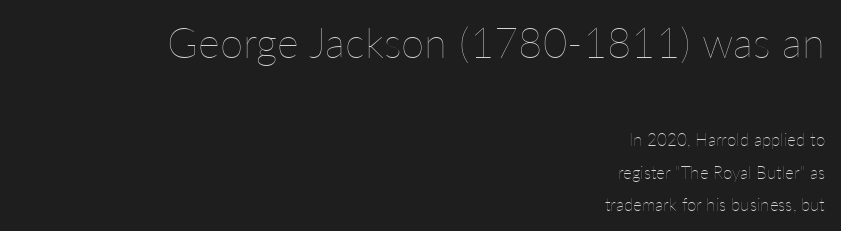
{"italic": "no", "bold": "no", "weight": "thin", "width": "normal", "stroke_contrast": "low", "x_height": "medium", "monospaced": "no", "underline": "no", "align": "right", "line_spacing": "loose", "line_spacing_ratio": 1.9, "letter_spacing": "normal", "letter_spacing_em": 0.0, "larger_block": "first", "size_ratio": 2.47, "glyph_px": 42}
